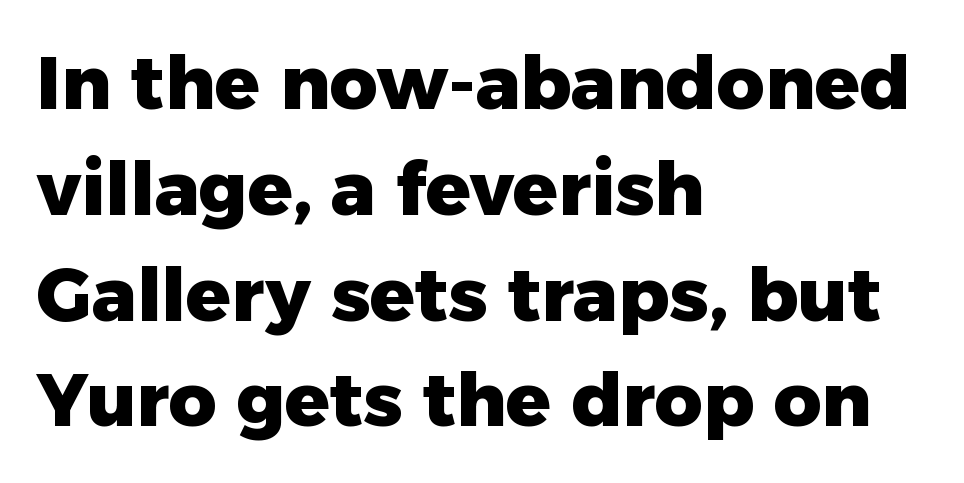
{"serif": "no", "italic": "no", "bold": "yes", "weight": "heavy", "width": "normal", "stroke_contrast": "low", "x_height": "medium", "monospaced": "no", "underline": "no", "align": "left", "line_spacing": "normal", "line_spacing_ratio": 1.43, "letter_spacing": "normal", "letter_spacing_em": 0.0, "glyph_px": 74}
